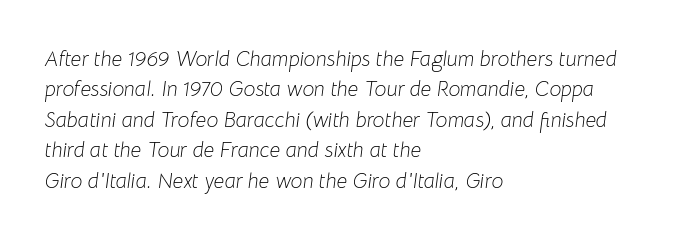
The image shows 21 px text type, italic (leaning right); set left-aligned, normal line spacing (1.45x), normal letter spacing, not underlined.
